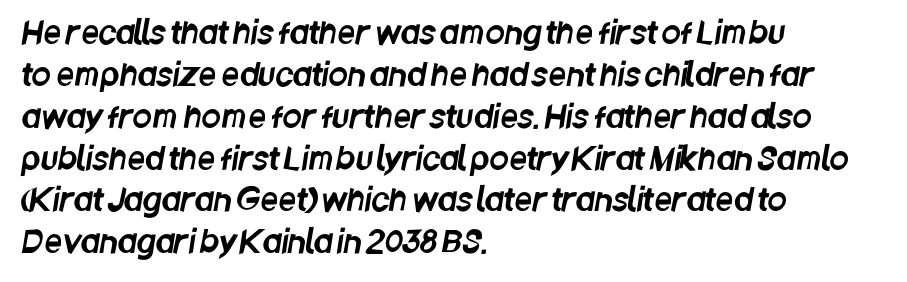
Q: Is the typeface a serif or a sans-serif typeface? A: Sans-serif.
Q: Is the text underlined? A: No.
Q: How is the paragraph aligned? A: Left-aligned.
Q: Is the spacing between letters normal or unusually wide? A: Normal.
Q: Is the spacing between lines tight, normal or loose? A: Normal.
Q: Width (condensed, normal, or wide)? A: Condensed.
Q: Stroke contrast? A: Low.
Q: x-height? A: Large.
Q: Monospaced? A: No.
